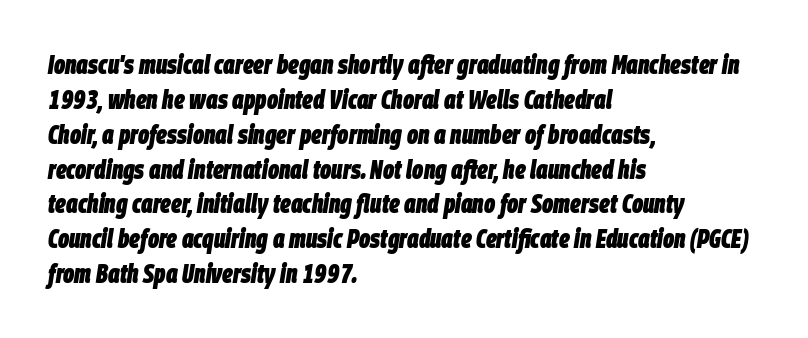
Q: Is the text bold? A: Yes.
Q: Is the text italic (slanted)? A: Yes, it leans right by about 9 degrees.
Q: Is the text underlined? A: No.
Q: How is the paragraph aligned? A: Left-aligned.
Q: Is the spacing between letters normal or unusually wide? A: Normal.
Q: Is the spacing between lines tight, normal or loose? A: Normal.
